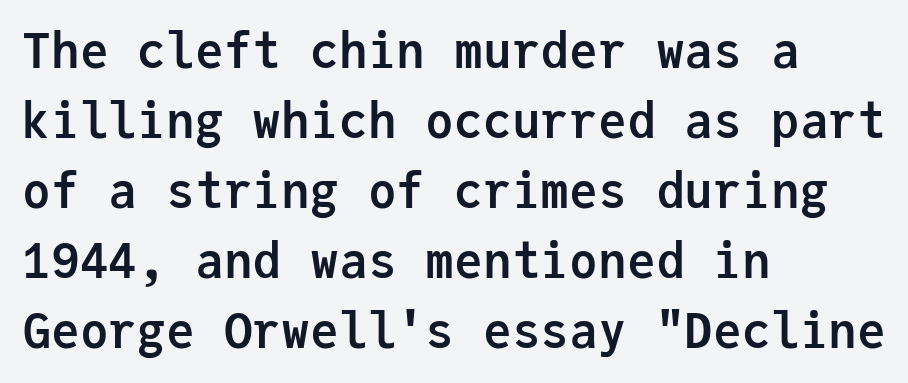
The image shows 48 px semibold sans-serif type, upright, monospaced; set left-aligned, normal line spacing (1.46x), normal letter spacing, not underlined; low stroke contrast and a medium x-height.
